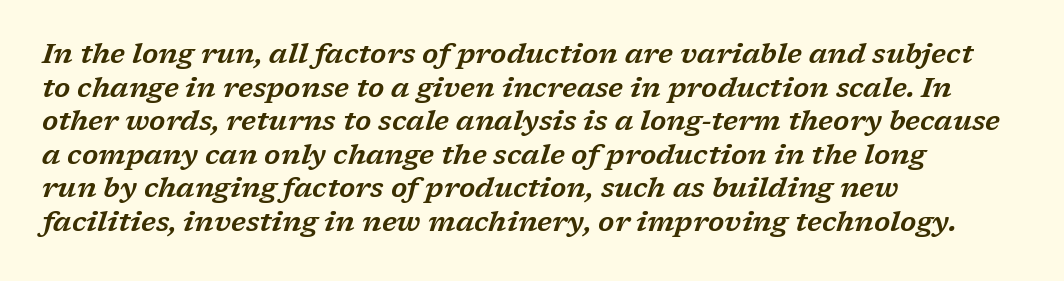
The image shows 28 px wide serif type, italic (leaning right); set left-aligned, line spacing 1.2x, normal letter spacing, not underlined; low stroke contrast and a medium x-height.
